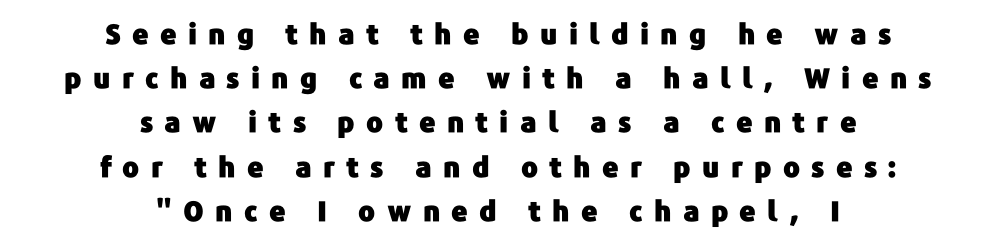
The image shows 28 px sans-serif type, upright; set centered, normal line spacing (1.58x), unusually wide letter spacing (+0.4 em), not underlined; low stroke contrast and a medium x-height.
